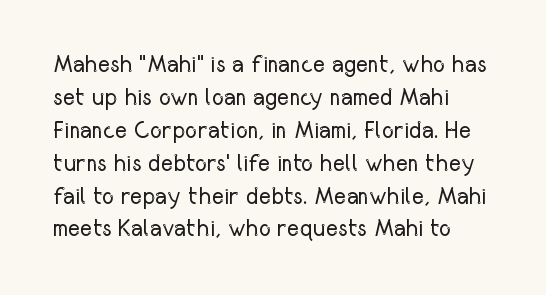
No letter is thick-stroked: the sample isn't bold. Beneath every word, the page is bare. The letters stand upright; this is a roman face. Default kerning and tracking; the words read as compact shapes. What's the leading like? Ordinary, nothing unusual.
